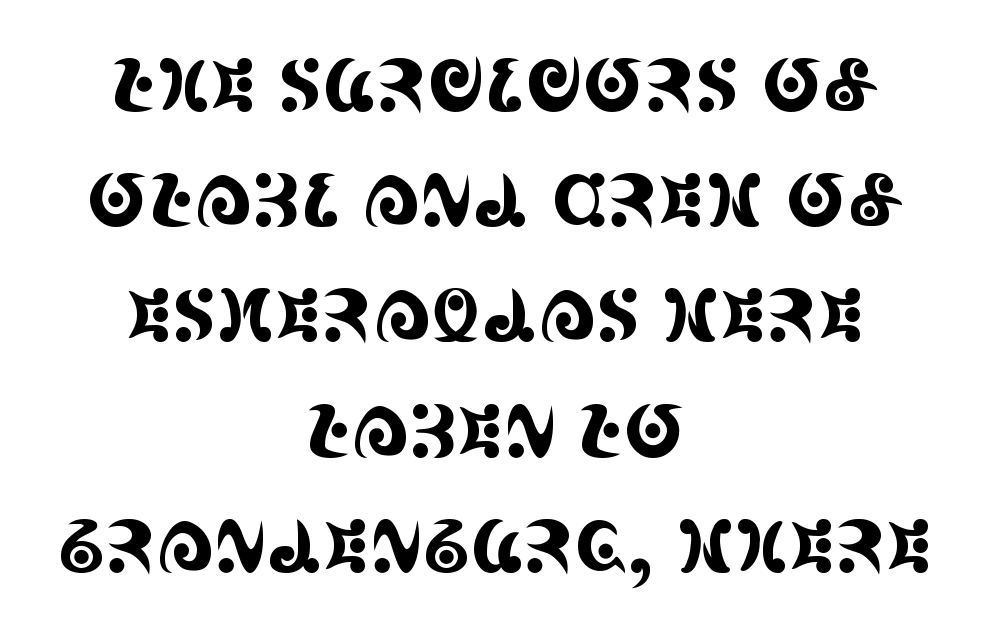
The image shows 72 px condensed serif type, upright; set centered, normal line spacing (1.6x), normal letter spacing, not underlined; a large x-height.
